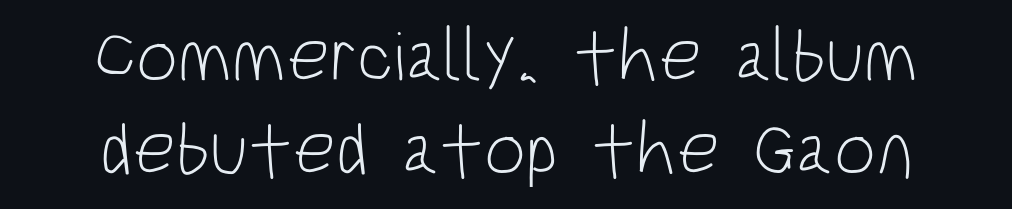
The image shows 74 px light, condensed sans-serif type, upright; set centered, normal line spacing (1.26x), normal letter spacing, not underlined; low stroke contrast and a large x-height.
